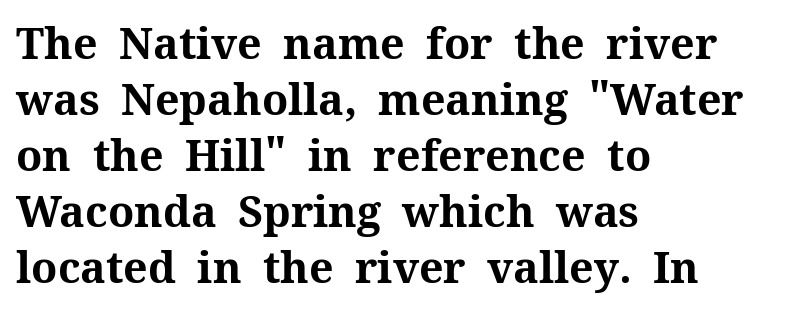
Q: Is the text bold? A: Yes.
Q: Is the text italic (slanted)? A: No, it is upright.
Q: Is the typeface a serif or a sans-serif typeface? A: Serif.
Q: Is the text underlined? A: No.
Q: How is the paragraph aligned? A: Left-aligned.
Q: Is the spacing between letters normal or unusually wide? A: Normal.
Q: Is the spacing between lines tight, normal or loose? A: Normal.
Q: Width (condensed, normal, or wide)? A: Normal.
Q: Stroke contrast? A: Medium.
Q: x-height? A: Medium.
Q: Monospaced? A: No.
